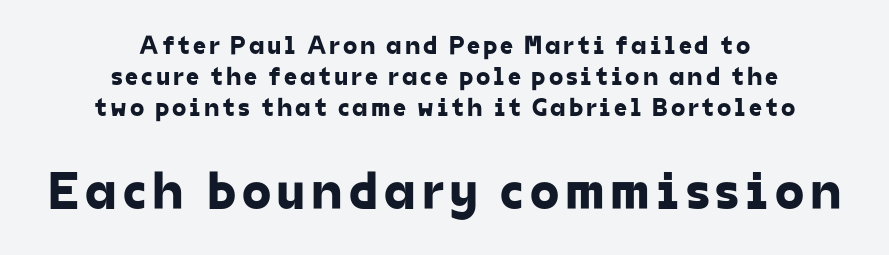
The font family rendered here belongs to the sans-serif group. Does the copy run flush right? No — it is centered line by line. Small over large — that's the arrangement of the two blocks here. Anything drawn beneath the words? Only blank space. A typesetter would call this proportional, since set widths differ per character.
